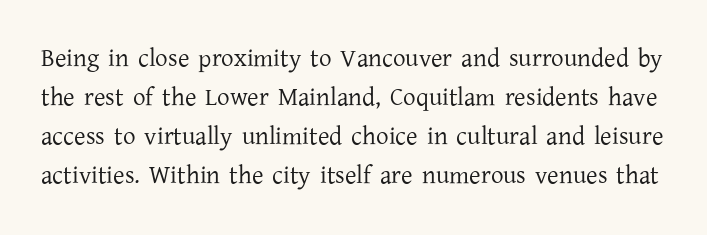
Q: Is the text bold? A: No.
Q: Is the text italic (slanted)? A: No, it is upright.
Q: Is the text underlined? A: No.
Q: Is the spacing between letters normal or unusually wide? A: Normal.
Q: Is the spacing between lines tight, normal or loose? A: Normal.
